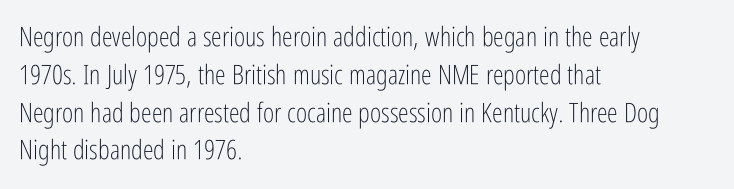
The image shows 27 px text type, upright; set left-aligned, normal line spacing (1.4x), normal letter spacing, not underlined.
